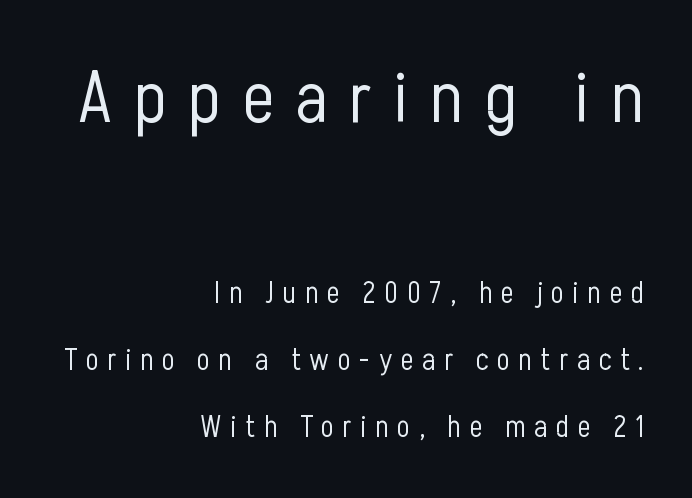
Q: Is the text bold? A: No.
Q: Is the text italic (slanted)? A: No, it is upright.
Q: Is the typeface a serif or a sans-serif typeface? A: Sans-serif.
Q: Is the text underlined? A: No.
Q: How is the paragraph aligned? A: Right-aligned.
Q: Is the spacing between letters normal or unusually wide? A: Unusually wide.
Q: Is the spacing between lines tight, normal or loose? A: Loose.
Q: Which block of text is set in a larger size, the first (top) or the second (bottom)? A: The first (top) one.
Q: Width (condensed, normal, or wide)? A: Condensed.
Q: Stroke contrast? A: Low.
Q: x-height? A: Medium.
Q: Monospaced? A: No.
